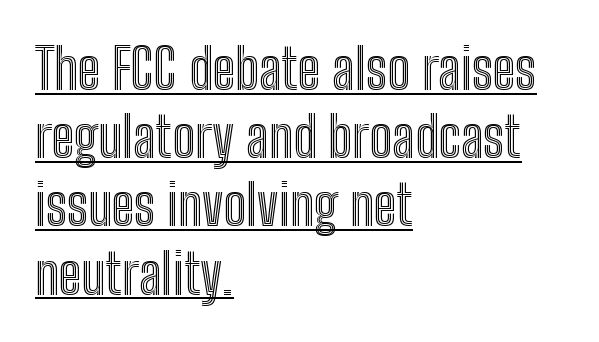
A classic flush-left, rag-right setting is used for this passage. Compared with undecorated copy, this sample adds a rule below the words. Looks like regular typesetting: each glyph gets only the width it needs. The letters sit at their default tracking, neither squeezed nor spread.
